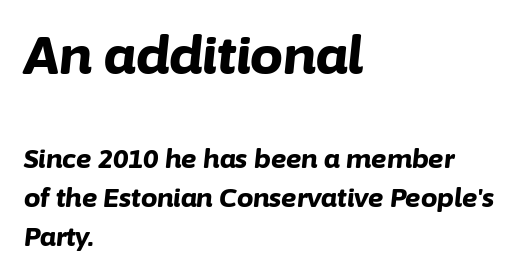
Q: Is the text bold? A: Yes.
Q: Is the text italic (slanted)? A: Yes, it leans right by about 6 degrees.
Q: Is the text underlined? A: No.
Q: How is the paragraph aligned? A: Left-aligned.
Q: Is the spacing between letters normal or unusually wide? A: Normal.
Q: Is the spacing between lines tight, normal or loose? A: Normal.
Q: Which block of text is set in a larger size, the first (top) or the second (bottom)? A: The first (top) one.
Q: Width (condensed, normal, or wide)? A: Normal.
Q: Stroke contrast? A: Low.
Q: x-height? A: Medium.
Q: Monospaced? A: No.
